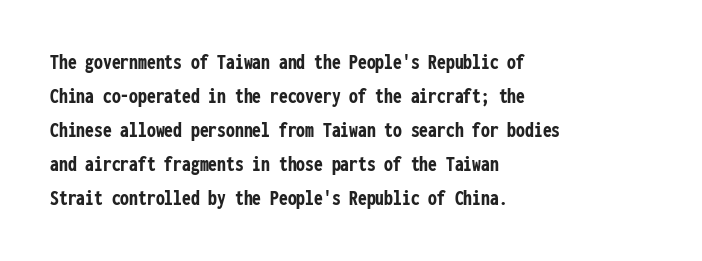
The image shows 22 px bold type, upright; set left-aligned, normal line spacing (1.55x), normal letter spacing, not underlined.
